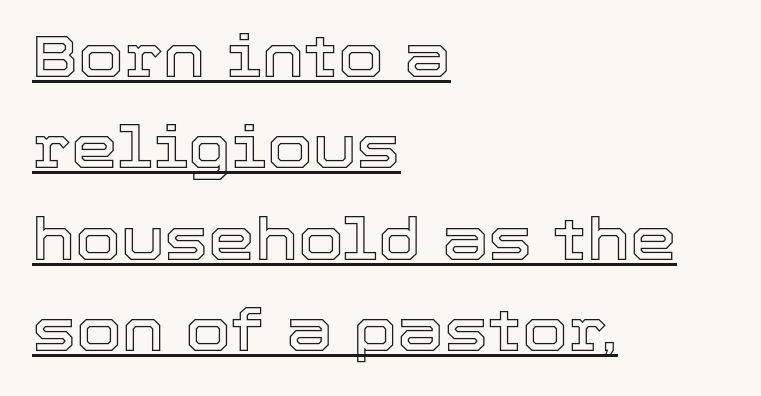
{"italic": "no", "width": "normal", "x_height": "medium", "monospaced": "no", "underline": "yes", "align": "left", "line_spacing": "normal", "line_spacing_ratio": 1.55, "letter_spacing": "normal", "letter_spacing_em": 0.0, "glyph_px": 59}
